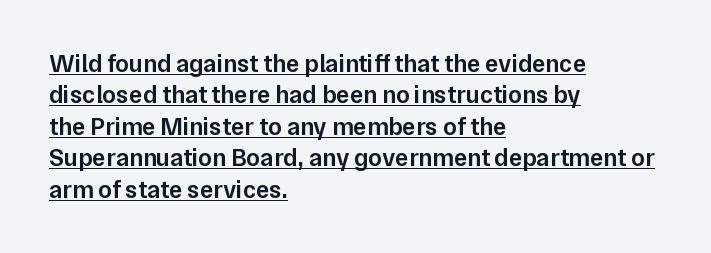
Strokes here are thickened, but only to semibold level. What stands out about the letter spacing? Nothing — it is the standard amount. Regarding leading, the lines here are spaced in the standard way. In terms of posture, this sample is upright. Visually the block forms a straight wall on the left and a jagged coastline on the right. The glyphs are accompanied by a horizontal stroke just below them.
